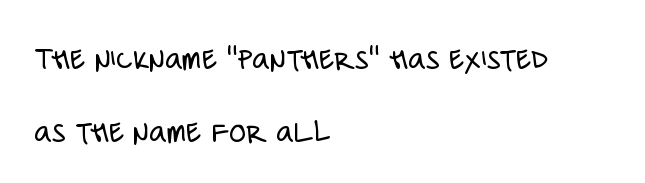
{"serif": "no", "italic": "no", "bold": "no", "weight": "light", "width": "condensed", "stroke_contrast": "low", "x_height": "large", "monospaced": "no", "underline": "no", "align": "left", "line_spacing": "loose", "line_spacing_ratio": 2.15, "letter_spacing": "normal", "letter_spacing_em": 0.0, "glyph_px": 34}
